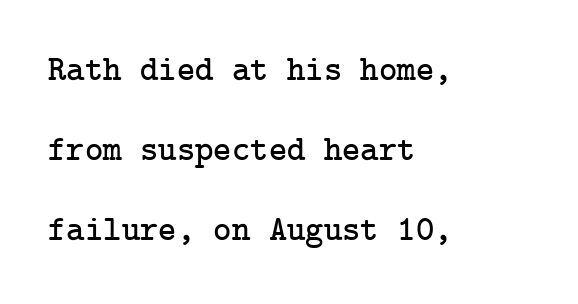
What's the leading like? Stretched, with rows far apart. Little horizontal feet cap the strokes, marking this as serif type. When letters stand straight like this, we call the style roman or upright. The tracking reads as untouched default to a designer's eye. Type without underlining.
